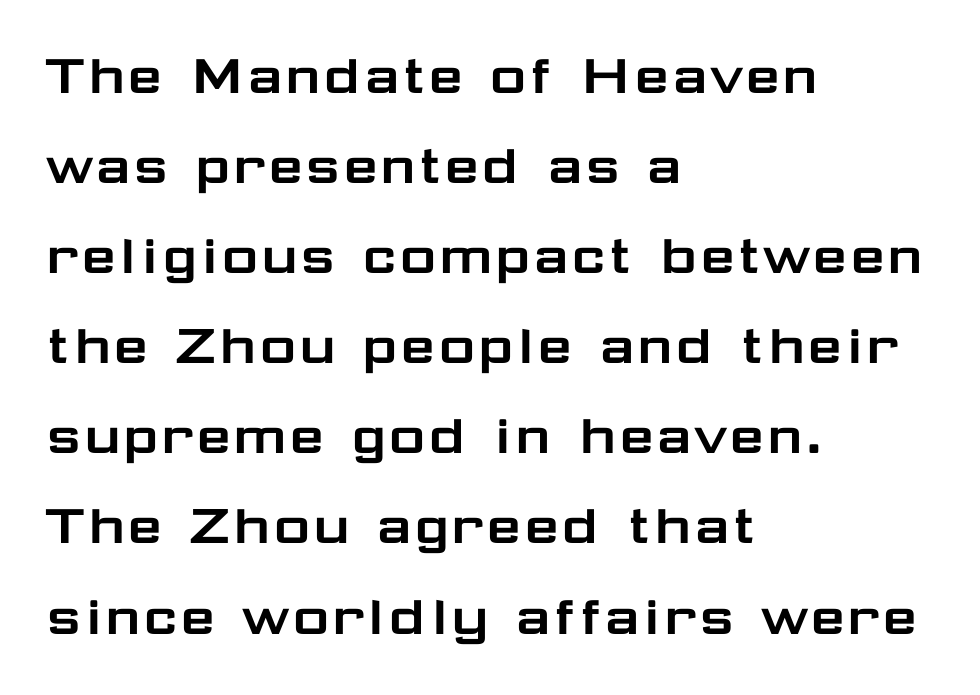
I'd call this a sans setting — the letters go barefoot. Do the characters align in a grid? No, the font is proportional. Anything drawn beneath the words? Only blank space. Each new line begins a customary step beneath the previous one. Ascenders rise straight up at ninety degrees. Does extra space separate the letters? No, they use regular spacing.
